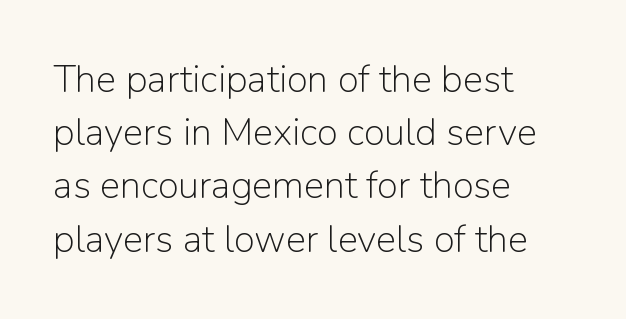
If you measured baseline to baseline, you'd find a middling distance. Is the block centered? No — it sits flush against the left margin. This rendering employs a face without finishing strokes, i.e., a sans-serif. The tracking reads as untouched default to a designer's eye. Has an underline been added? It has not. The rendering uses natural spacing where letterforms have individual widths.
